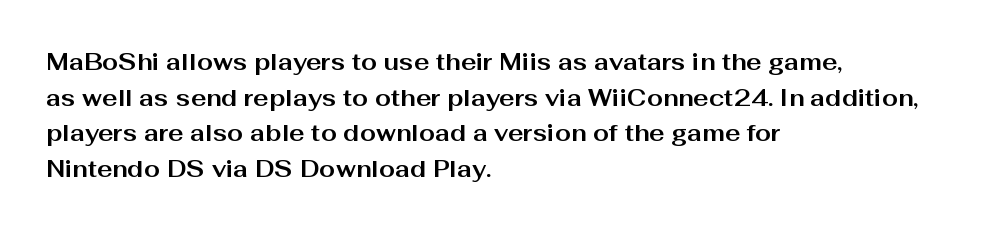
Q: Is the text bold? A: Yes.
Q: Is the text italic (slanted)? A: No, it is upright.
Q: Is the text underlined? A: No.
Q: How is the paragraph aligned? A: Left-aligned.
Q: Is the spacing between letters normal or unusually wide? A: Normal.
Q: Is the spacing between lines tight, normal or loose? A: Normal.
